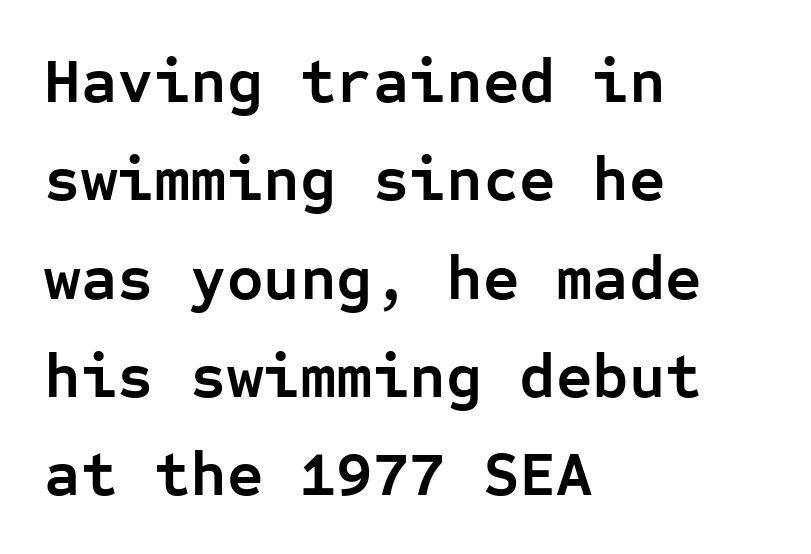
These lines are set flush left with a ragged right edge. Vertical spacing — default. Glance below the letters and you will spot only blank space. A dark, heavy texture on the line: the type is bold.
